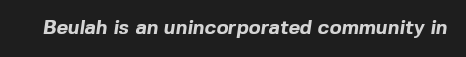
Q: Is the text bold? A: Yes.
Q: Is the text underlined? A: No.
Q: Is the spacing between letters normal or unusually wide? A: Normal.
